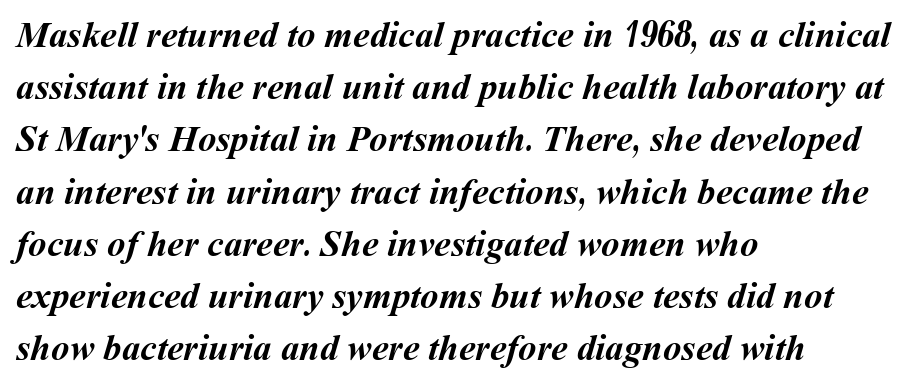
Q: Is the text bold? A: Yes.
Q: Is the text underlined? A: No.
Q: How is the paragraph aligned? A: Left-aligned.
Q: Is the spacing between letters normal or unusually wide? A: Normal.
Q: Is the spacing between lines tight, normal or loose? A: Normal.
Q: Width (condensed, normal, or wide)? A: Normal.
Q: Stroke contrast? A: Medium.
Q: x-height? A: Medium.
Q: Monospaced? A: No.
